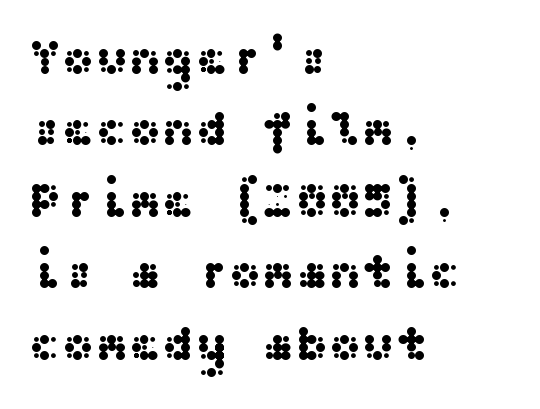
Q: Is the text italic (slanted)? A: No, it is upright.
Q: Is the typeface a serif or a sans-serif typeface? A: Sans-serif.
Q: Is the text underlined? A: No.
Q: How is the paragraph aligned? A: Left-aligned.
Q: Is the spacing between letters normal or unusually wide? A: Normal.
Q: Is the spacing between lines tight, normal or loose? A: Normal.
Q: Width (condensed, normal, or wide)? A: Wide.
Q: Stroke contrast? A: Medium.
Q: x-height? A: Medium.
